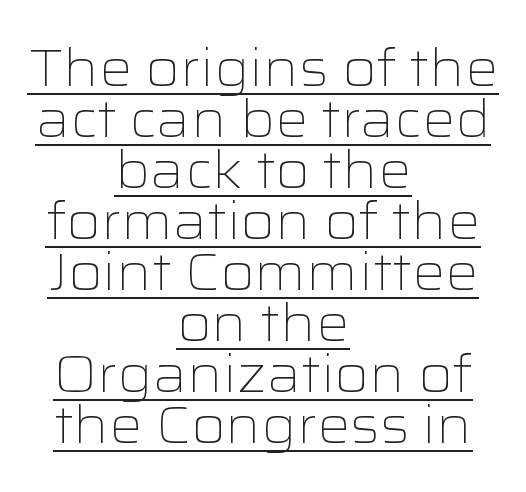
Q: Is the text bold? A: No.
Q: Is the text italic (slanted)? A: No, it is upright.
Q: Is the typeface a serif or a sans-serif typeface? A: Sans-serif.
Q: Is the text underlined? A: Yes.
Q: How is the paragraph aligned? A: Centered.
Q: Is the spacing between letters normal or unusually wide? A: Normal.
Q: Is the spacing between lines tight, normal or loose? A: Tight.
Q: Width (condensed, normal, or wide)? A: Wide.
Q: Stroke contrast? A: Low.
Q: x-height? A: Medium.
Q: Monospaced? A: No.
